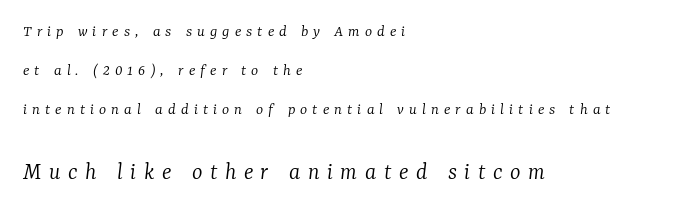
{"italic": "yes", "lean": "right", "slant_degrees": 7, "bold": "no", "underline": "no", "align": "left", "line_spacing": "loose", "line_spacing_ratio": 2.29, "letter_spacing": "wide", "letter_spacing_em": 0.3, "larger_block": "second", "size_ratio": 1.47, "glyph_px": 25}
